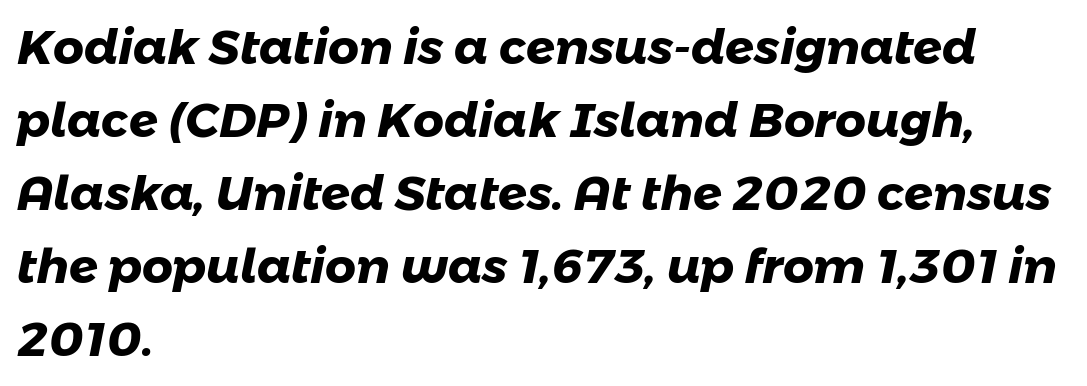
The image shows 48 px heavy sans-serif type; set left-aligned, normal line spacing (1.52x), normal letter spacing, not underlined; low stroke contrast and a medium x-height.
